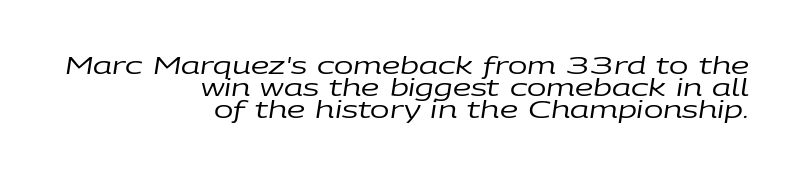
The image shows 23 px text type, italic (leaning right); set right-aligned, tight line spacing (0.96x), normal letter spacing, not underlined.
